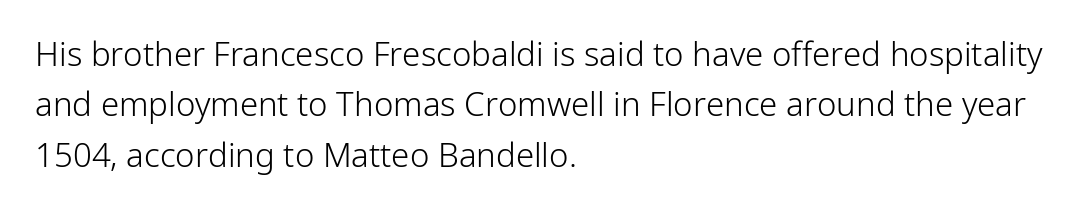
{"serif": "no", "italic": "no", "bold": "no", "weight": "light", "width": "normal", "stroke_contrast": "low", "x_height": "medium", "monospaced": "no", "underline": "no", "align": "left", "line_spacing": "normal", "line_spacing_ratio": 1.53, "letter_spacing": "normal", "letter_spacing_em": 0.0, "glyph_px": 33}
